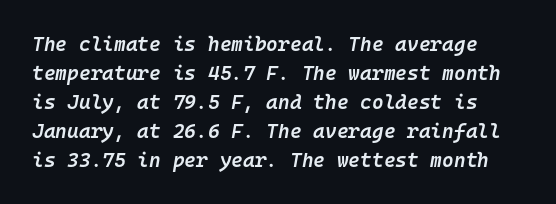
Q: Is the text bold? A: Semi-bold.
Q: Is the text italic (slanted)? A: Yes, it leans right by about 10 degrees.
Q: Is the text underlined? A: No.
Q: Is the spacing between letters normal or unusually wide? A: Normal.
Q: Is the spacing between lines tight, normal or loose? A: Normal.
